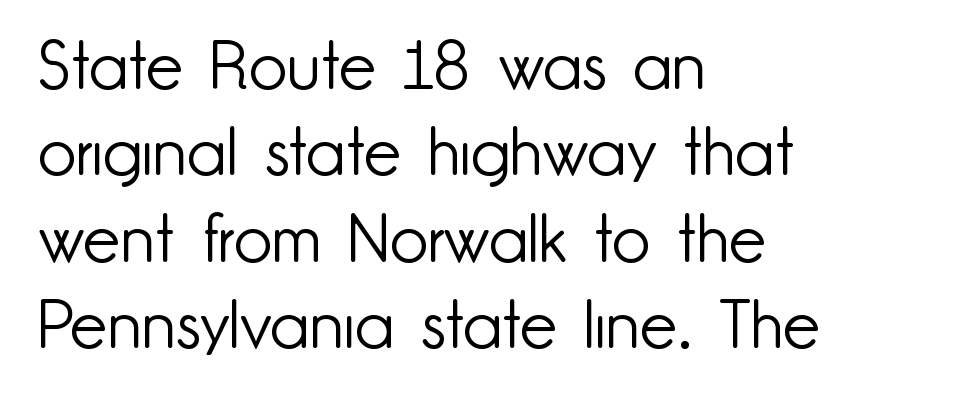
The image shows 67 px light sans-serif type, upright; set left-aligned, normal line spacing (1.29x), normal letter spacing, not underlined; low stroke contrast and a small x-height.
